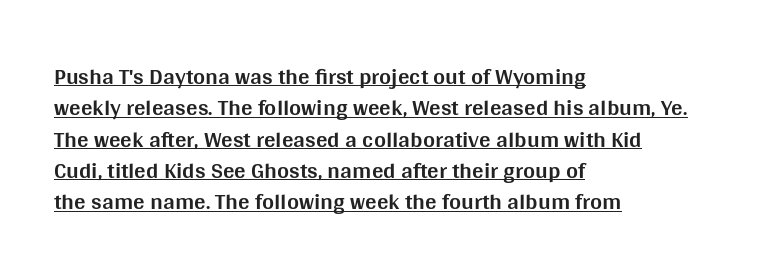
Like a heading marked for emphasis, these lines bear an underscore. No italicization has been applied; the sample stays upright. The line-height multiplier appears to be the usual default. The paragraph has a hard left edge and a soft right edge.
